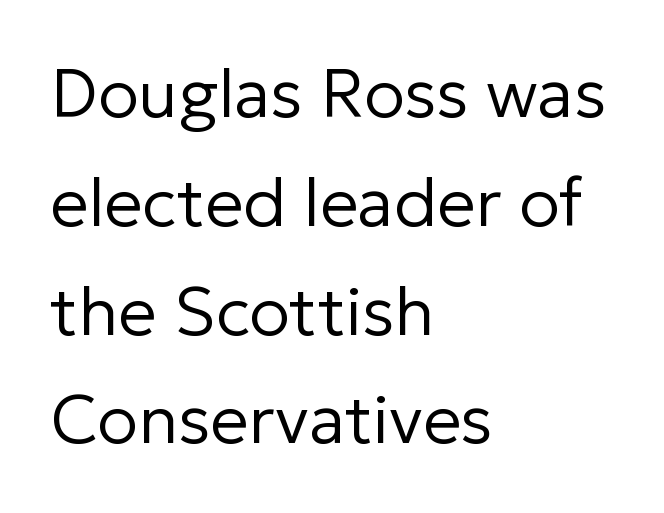
The image shows 68 px regular-weight sans-serif type, upright; set left-aligned, normal line spacing (1.6x), normal letter spacing, not underlined; low stroke contrast and a medium x-height.
